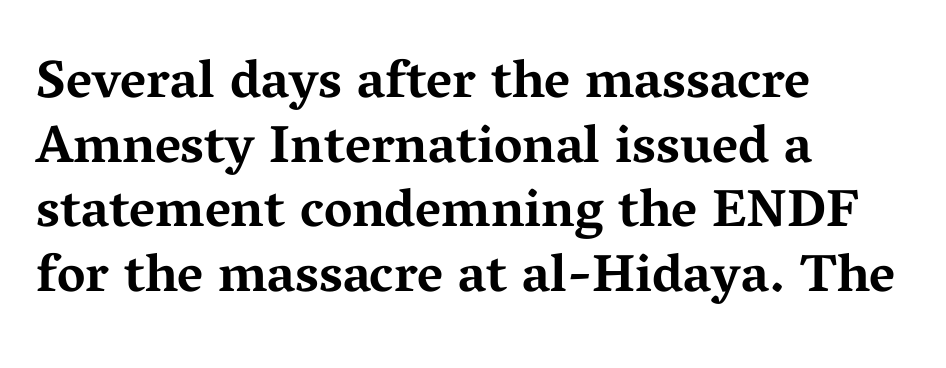
{"serif": "yes", "italic": "no", "bold": "yes", "weight": "bold", "width": "wide", "stroke_contrast": "medium", "x_height": "medium", "monospaced": "no", "underline": "no", "align": "left", "line_spacing_ratio": 1.22, "letter_spacing": "normal", "letter_spacing_em": 0.0, "glyph_px": 53}
